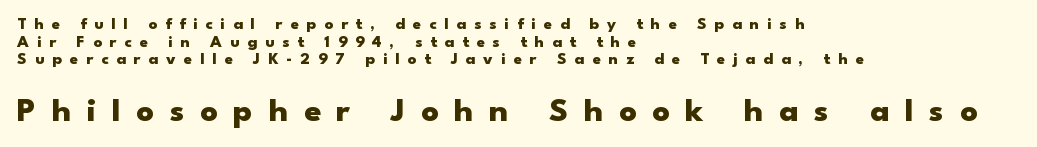
The lettering holds an erect, upright posture throughout. You could not count columns in this text — the font is proportionally spaced. The string is rendered with underlining switched off. A classic flush-left, rag-right setting is used for this passage. The font family rendered here belongs to the sans-serif group.
